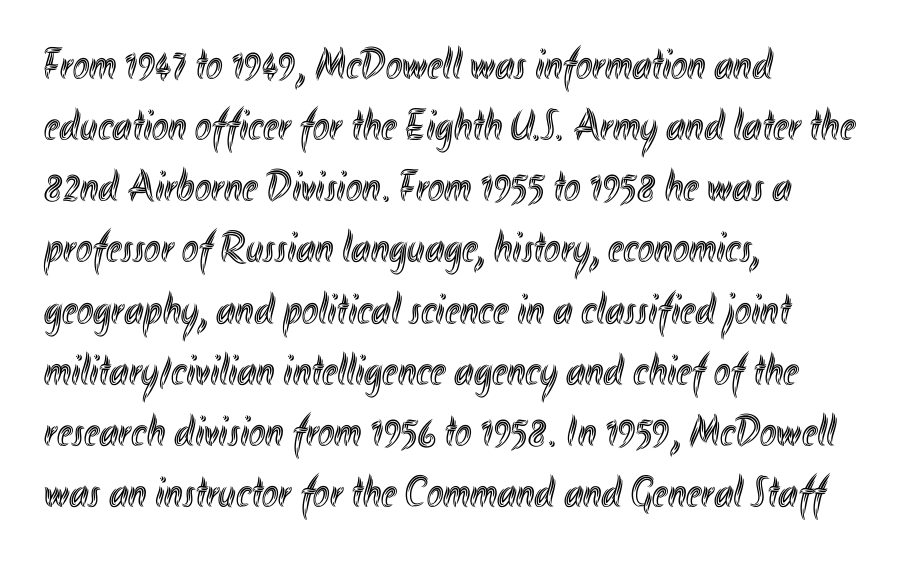
Compared with typical paragraphs, the rows here are spaced about the same. This sample uses plain, unmodified letter spacing. Layout note: lines flush left.
